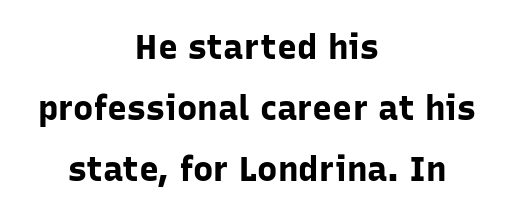
Bare-footed words on every line. What weight is shown? A full bold with thick strokes. There is no visible air inserted between adjacent glyphs. Character widths vary here, with narrow letters taking less room than wide ones. Check where the strokes stop: nothing finishes them off — pure sans.
